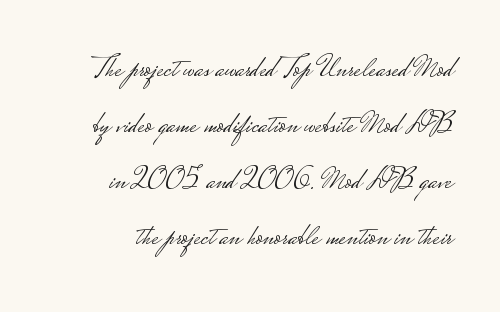
Letter spacing: default. The foot of each line stays bare and open. This sample has the flowing, uneven cadence of proportional lettering. The font family rendered here belongs to the sans-serif group. Ink coverage per letter is moderate at most.
